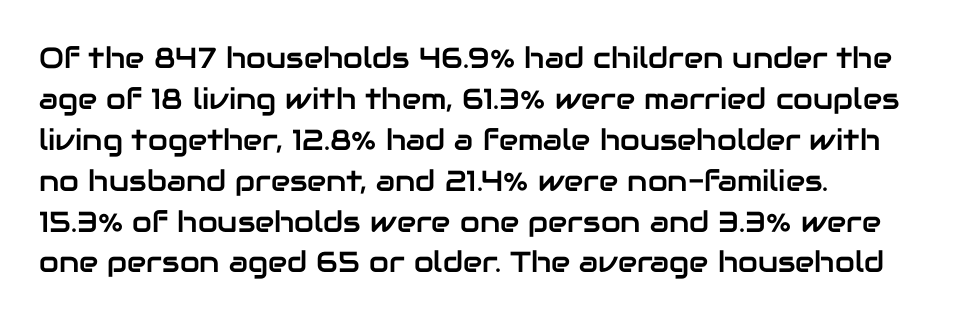
{"serif": "no", "italic": "no", "width": "normal", "stroke_contrast": "low", "x_height": "medium", "monospaced": "no", "underline": "no", "line_spacing": "normal", "line_spacing_ratio": 1.41, "letter_spacing": "normal", "letter_spacing_em": 0.0, "glyph_px": 29}
